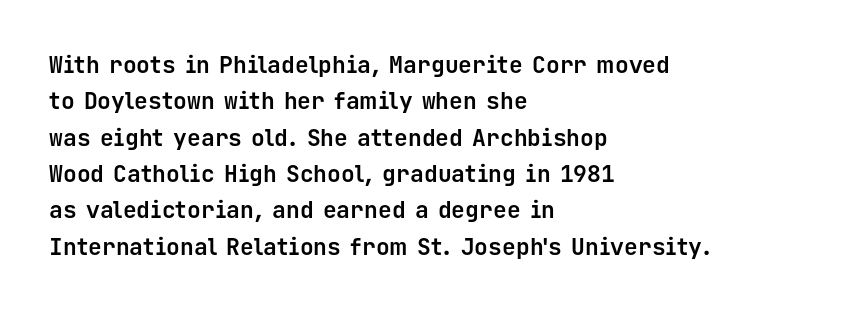
Q: Is the text bold? A: Yes.
Q: Is the text italic (slanted)? A: No, it is upright.
Q: Is the text underlined? A: No.
Q: How is the paragraph aligned? A: Left-aligned.
Q: Is the spacing between letters normal or unusually wide? A: Normal.
Q: Is the spacing between lines tight, normal or loose? A: Normal.
